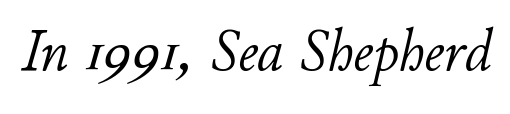
{"italic": "yes", "lean": "right", "slant_degrees": 11, "bold": "no", "weight": "light", "width": "normal", "stroke_contrast": "low", "x_height": "small", "monospaced": "no", "underline": "no", "letter_spacing": "normal", "letter_spacing_em": 0.0, "glyph_px": 59}
